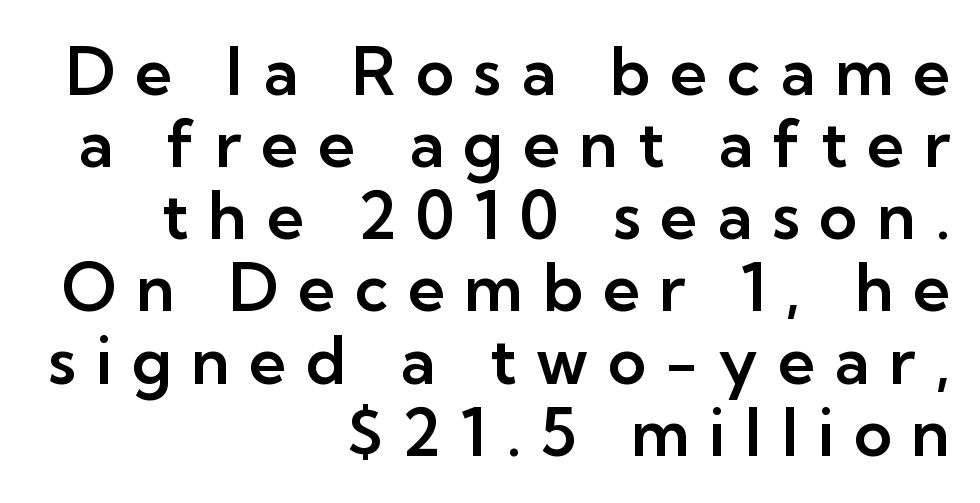
The image shows 65 px sans-serif type, upright; set right-aligned, tight line spacing (1.11x), unusually wide letter spacing (+0.3 em), not underlined; low stroke contrast and a medium x-height.
